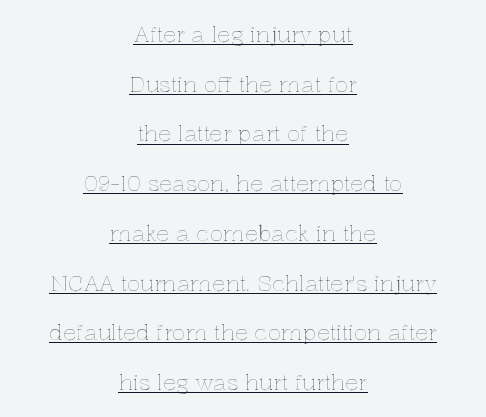
The image shows 22 px text type, upright; set centered, loose line spacing (2.26x), normal letter spacing, underlined.
